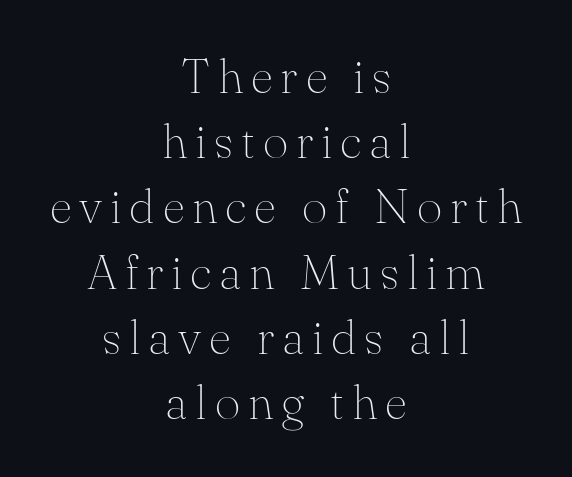
{"serif": "yes", "italic": "no", "bold": "no", "weight": "thin", "width": "normal", "stroke_contrast": "medium", "x_height": "small", "monospaced": "no", "underline": "no", "align": "center", "line_spacing": "normal", "line_spacing_ratio": 1.33, "glyph_px": 49}
